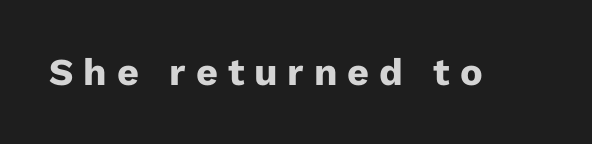
Q: Is the text bold? A: Yes.
Q: Is the text italic (slanted)? A: No, it is upright.
Q: Is the typeface a serif or a sans-serif typeface? A: Sans-serif.
Q: Is the text underlined? A: No.
Q: Is the spacing between letters normal or unusually wide? A: Unusually wide.
Q: Width (condensed, normal, or wide)? A: Normal.
Q: Stroke contrast? A: Low.
Q: x-height? A: Medium.
Q: Monospaced? A: No.
